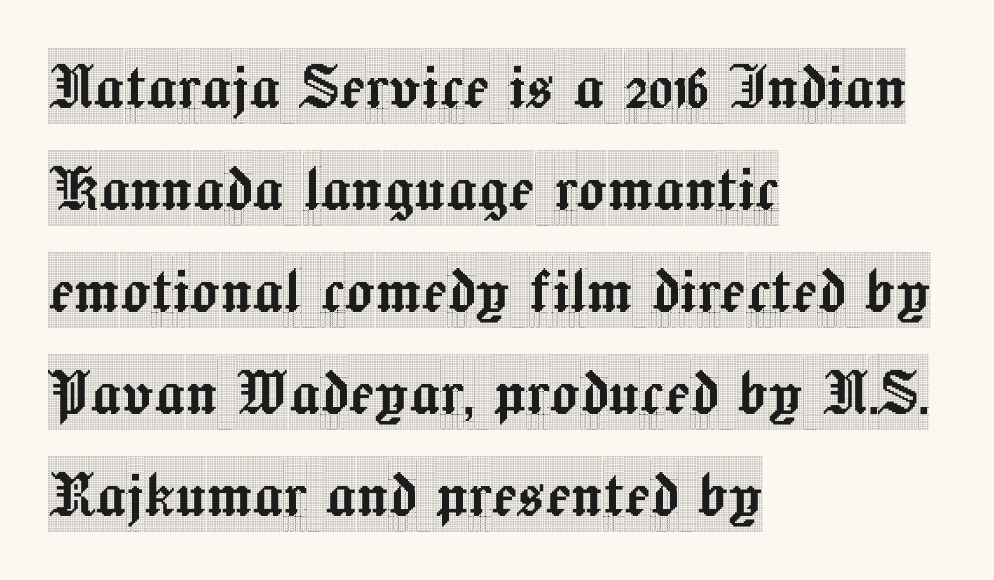
The passage shown is typed in a proportional face where columns would drift. The font family rendered here belongs to the serif group. Any mark beneath the type? The region is blank. Casual observation: everything's shoved over to the left. Posture: straight, roman, zero tilt. How would I describe the line gaps? Plain and ordinary.
